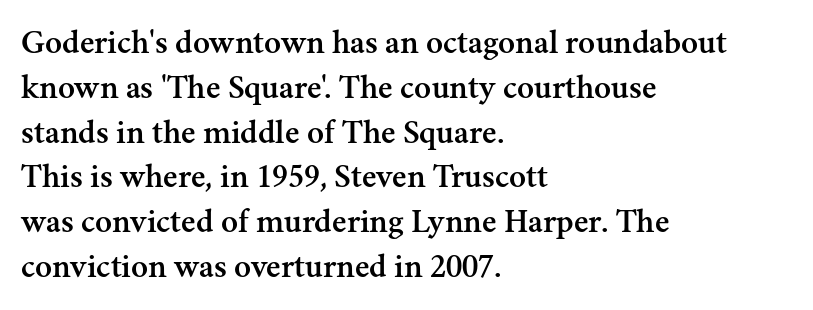
The image shows 35 px serif type, upright; set left-aligned, normal line spacing (1.28x), normal letter spacing, not underlined; medium stroke contrast and a small x-height.
